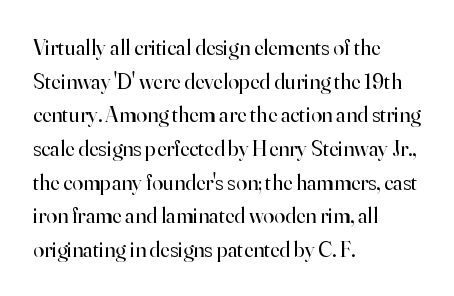
The image shows 22 px text type, upright; set left-aligned, normal line spacing (1.53x), normal letter spacing, not underlined.
